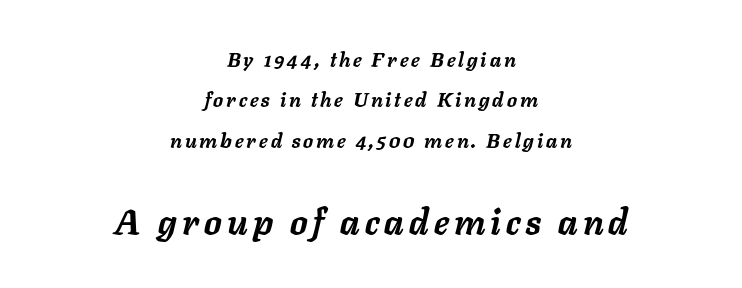
Q: Is the text bold? A: Yes.
Q: Is the text italic (slanted)? A: Yes, it leans right by about 11 degrees.
Q: Is the text underlined? A: No.
Q: How is the paragraph aligned? A: Centered.
Q: Is the spacing between lines tight, normal or loose? A: Loose.
Q: Which block of text is set in a larger size, the first (top) or the second (bottom)? A: The second (bottom) one.
Q: Width (condensed, normal, or wide)? A: Normal.
Q: Stroke contrast? A: Low.
Q: x-height? A: Medium.
Q: Monospaced? A: No.
